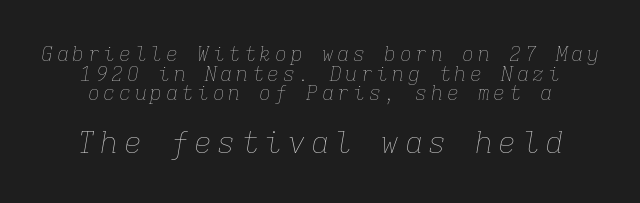
Characters are canted at an angle relative to the baseline's perpendicular. Successive baselines arrive quickly, one right under another. A typesetter would call this monospace, since all characters share one set width. On a weight scale, this lands at 450 or below.
